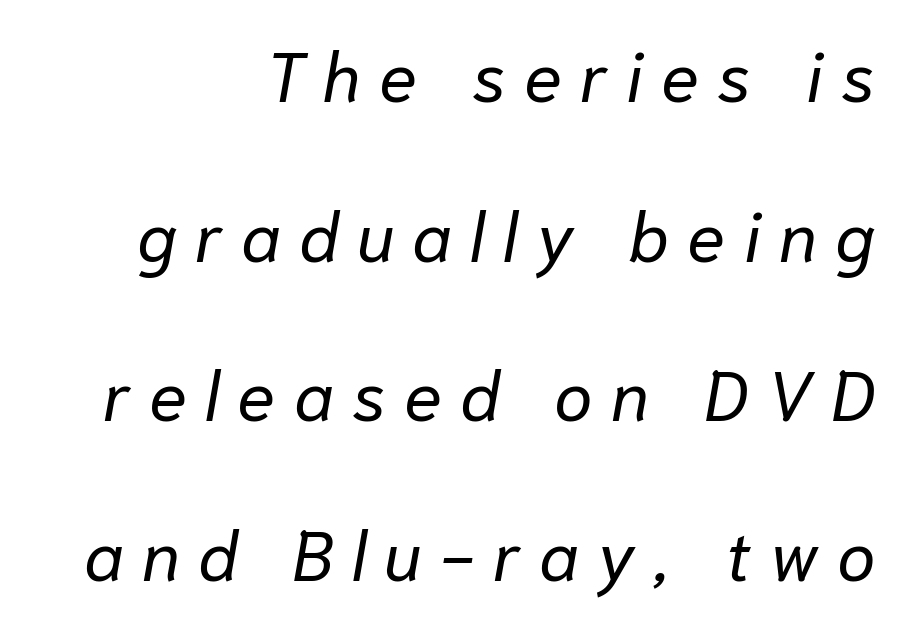
The image shows 70 px regular-weight type, italic (leaning right); set right-aligned, loose line spacing (2.28x), unusually wide letter spacing (+0.26 em), not underlined; low stroke contrast and a medium x-height.
